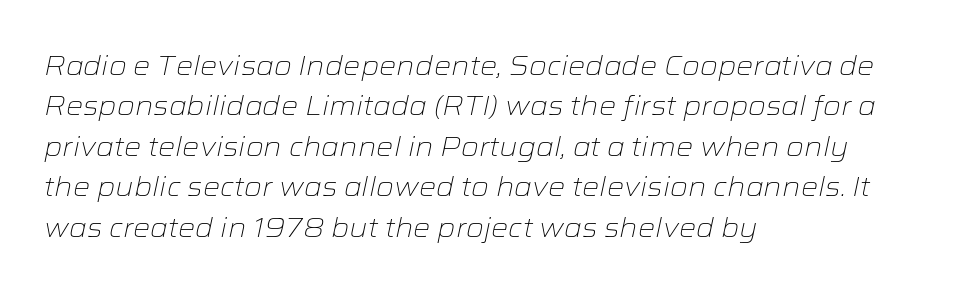
The image shows 27 px text type, italic (leaning right); set left-aligned, normal line spacing (1.5x), normal letter spacing, not underlined.
